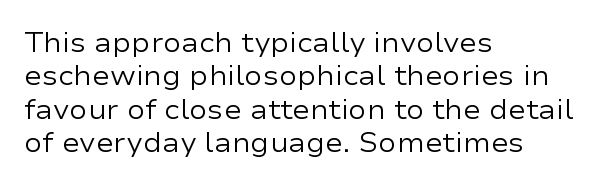
No letter is thick-stroked: the sample isn't bold. This rendering leaves character spacing at its baseline value. A bare baseline throughout the passage. Line beginnings align vertically; line endings do not. This sample uses an upright cut, with every glyph sitting square on the baseline.
